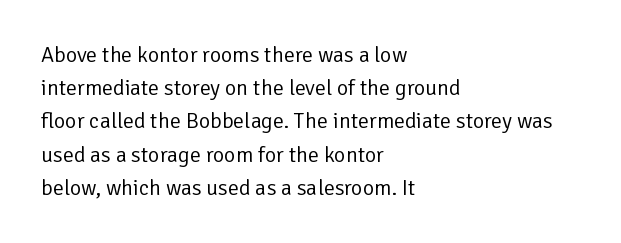
The image shows 22 px text type, upright; set left-aligned, normal line spacing (1.51x), normal letter spacing, not underlined.
